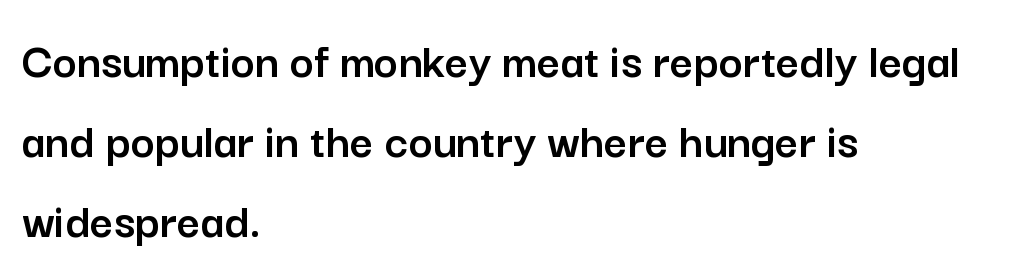
The image shows 51 px sans-serif type, upright; set left-aligned, normal line spacing (1.57x), normal letter spacing, not underlined; low stroke contrast and a medium x-height.
